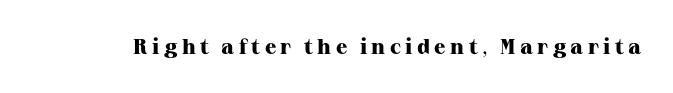
The image shows 21 px bold type, upright; set unusually wide letter spacing (+0.21 em), not underlined.
